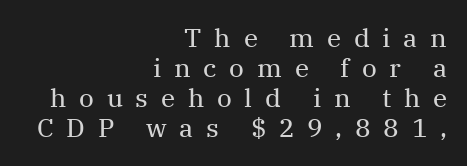
{"italic": "no", "bold": "no", "underline": "no", "align": "right", "line_spacing_ratio": 1.16, "letter_spacing": "wide", "letter_spacing_em": 0.49, "glyph_px": 26}
